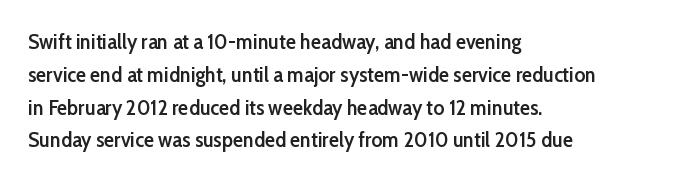
The image shows 21 px text type, upright; set left-aligned, normal line spacing (1.56x), normal letter spacing, not underlined.
